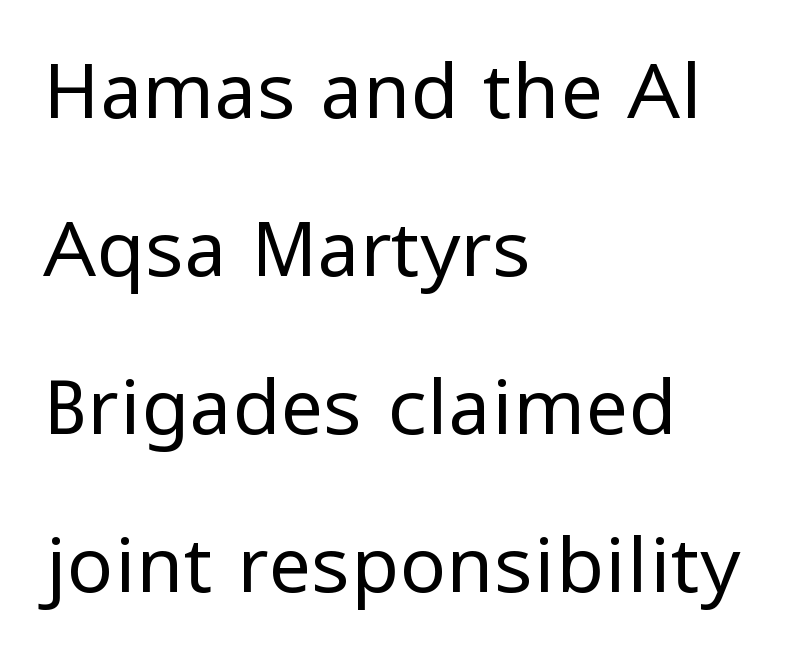
Q: Is the text bold? A: No.
Q: Is the text italic (slanted)? A: No, it is upright.
Q: Is the typeface a serif or a sans-serif typeface? A: Sans-serif.
Q: Is the text underlined? A: No.
Q: How is the paragraph aligned? A: Left-aligned.
Q: Is the spacing between letters normal or unusually wide? A: Normal.
Q: Is the spacing between lines tight, normal or loose? A: Loose.
Q: Width (condensed, normal, or wide)? A: Normal.
Q: Stroke contrast? A: Low.
Q: x-height? A: Medium.
Q: Monospaced? A: No.
